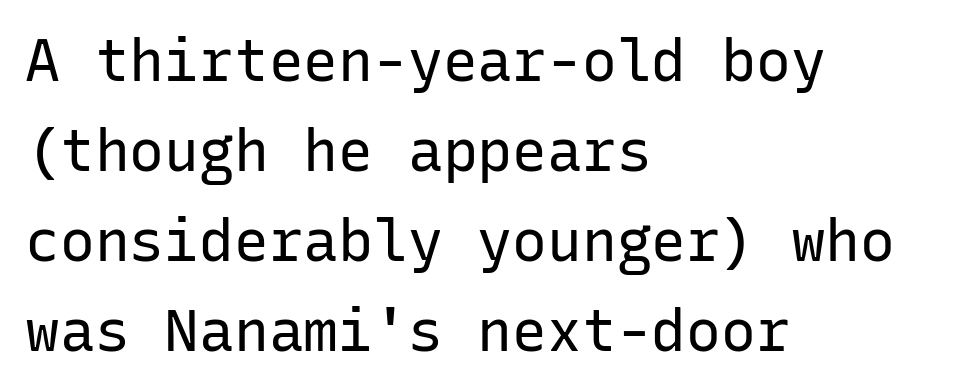
{"serif": "no", "italic": "no", "bold": "no", "weight": "regular", "width": "normal", "stroke_contrast": "low", "x_height": "medium", "monospaced": "yes", "underline": "no", "align": "left", "line_spacing": "normal", "line_spacing_ratio": 1.55, "letter_spacing": "normal", "letter_spacing_em": 0.0, "glyph_px": 58}
